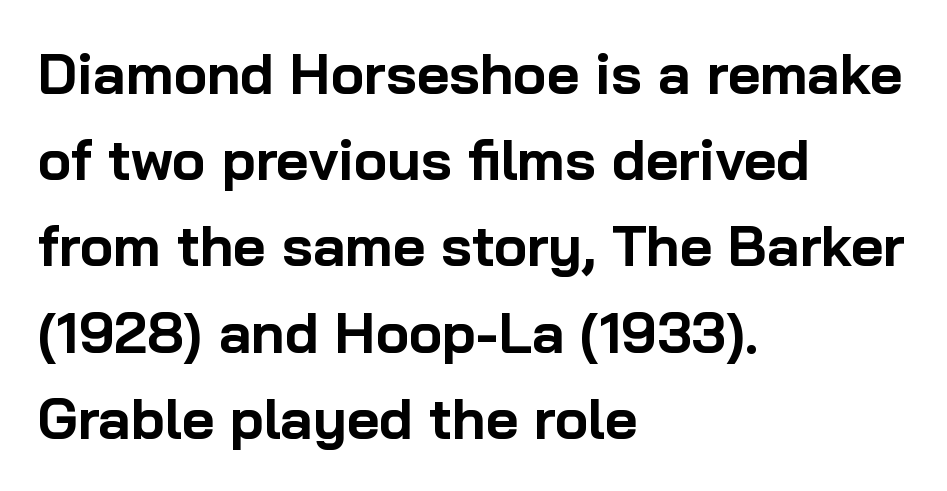
What's the leading like? Ordinary, nothing unusual. Check under the words: just untouched page. The rendering uses a bold face; every stroke is thick and dark. The glyphs in this specimen are sans serif.
